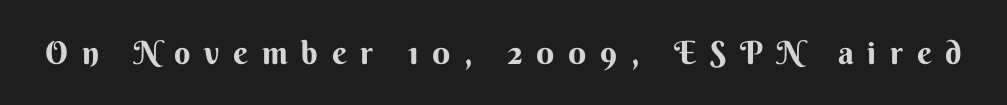
The image shows 32 px bold sans-serif type, upright; set unusually wide letter spacing (+0.43 em), not underlined; medium stroke contrast and a small x-height.
